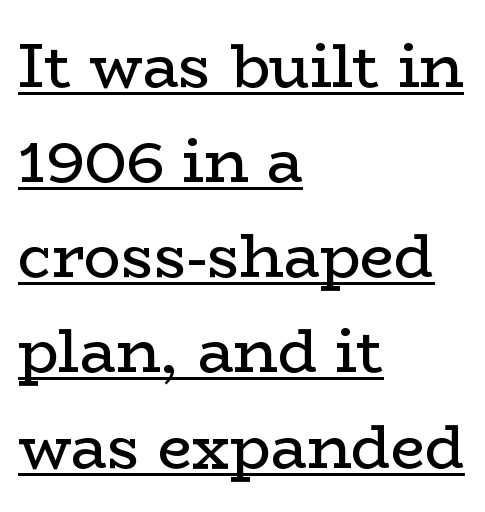
Q: Is the text bold? A: No.
Q: Is the text italic (slanted)? A: No, it is upright.
Q: Is the typeface a serif or a sans-serif typeface? A: Serif.
Q: Is the text underlined? A: Yes.
Q: How is the paragraph aligned? A: Left-aligned.
Q: Is the spacing between letters normal or unusually wide? A: Normal.
Q: Is the spacing between lines tight, normal or loose? A: Normal.
Q: Width (condensed, normal, or wide)? A: Wide.
Q: Stroke contrast? A: Low.
Q: x-height? A: Medium.
Q: Monospaced? A: No.
